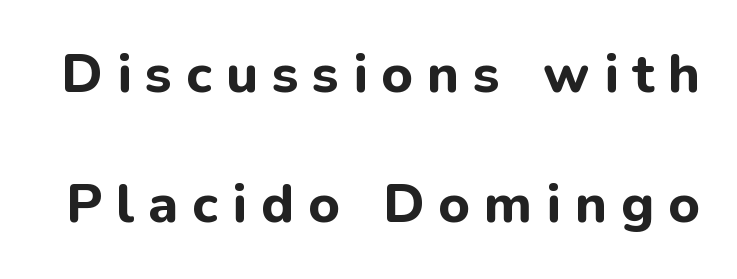
{"serif": "no", "italic": "no", "bold": "yes", "weight": "bold", "width": "normal", "stroke_contrast": "low", "x_height": "medium", "monospaced": "no", "underline": "no", "line_spacing": "loose", "line_spacing_ratio": 2.4, "letter_spacing": "wide", "letter_spacing_em": 0.26, "glyph_px": 54}
